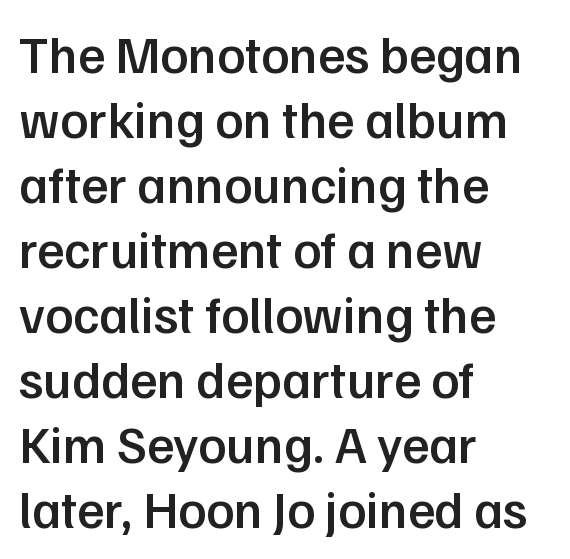
{"serif": "no", "italic": "no", "bold": "semi", "weight": "semibold", "width": "normal", "stroke_contrast": "low", "x_height": "medium", "monospaced": "no", "underline": "no", "align": "left", "line_spacing": "normal", "line_spacing_ratio": 1.25, "letter_spacing": "normal", "letter_spacing_em": 0.0, "glyph_px": 52}
